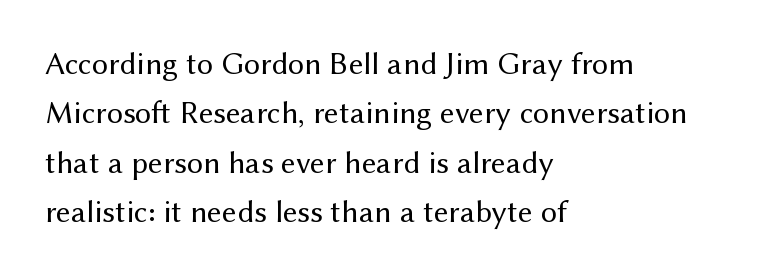
{"serif": "no", "italic": "no", "bold": "no", "weight": "regular", "width": "normal", "stroke_contrast": "medium", "x_height": "medium", "monospaced": "no", "underline": "no", "align": "left", "line_spacing": "normal", "line_spacing_ratio": 1.54, "letter_spacing": "normal", "letter_spacing_em": 0.0, "glyph_px": 32}
